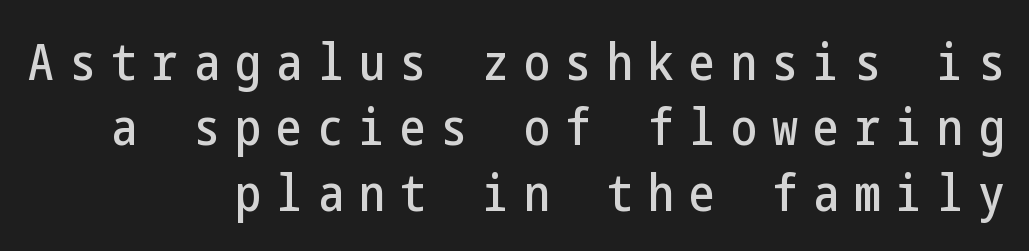
Type style note: lacks serifs. The glyphs are unaccompanied by any horizontal stroke below them. Normally led — the rows are evenly, conventionally spaced. The line texture is sparse and dotted thanks to wide tracking. One-word summary of the alignment: right.
